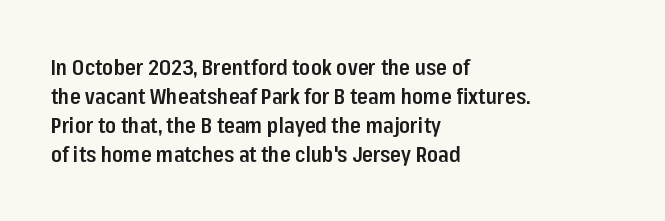
{"italic": "no", "bold": "semi", "underline": "no", "align": "left", "line_spacing": "normal", "line_spacing_ratio": 1.32, "letter_spacing": "normal", "letter_spacing_em": 0.0, "glyph_px": 22}
